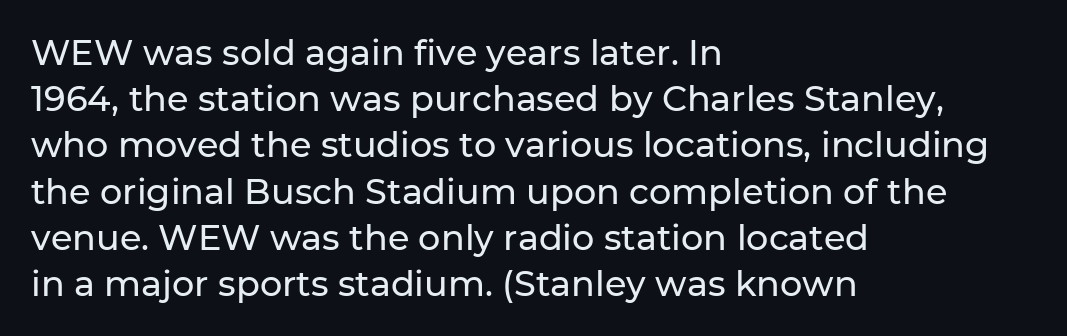
The image shows 35 px sans-serif type, upright; set left-aligned, normal line spacing (1.32x), normal letter spacing, not underlined; low stroke contrast and a medium x-height.
